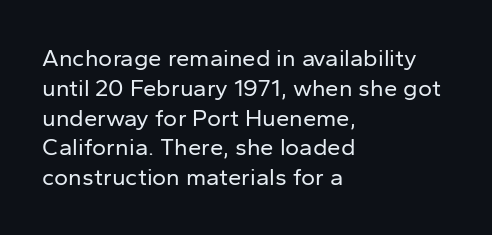
Q: Is the text bold? A: No.
Q: Is the text italic (slanted)? A: No, it is upright.
Q: Is the text underlined? A: No.
Q: How is the paragraph aligned? A: Left-aligned.
Q: Is the spacing between letters normal or unusually wide? A: Normal.
